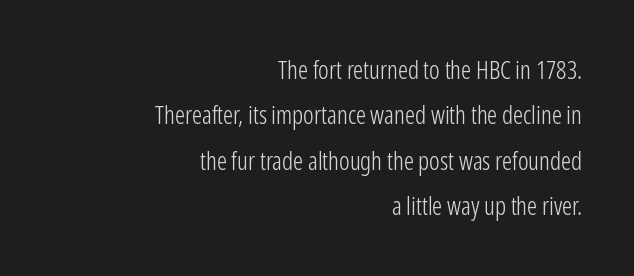
{"italic": "no", "bold": "no", "underline": "no", "align": "right", "line_spacing_ratio": 1.82, "letter_spacing": "normal", "letter_spacing_em": 0.0, "glyph_px": 25}
